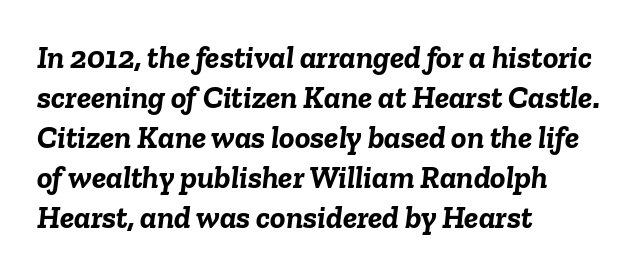
The image shows 32 px semibold type, italic (leaning right); set left-aligned, normal line spacing (1.25x), normal letter spacing, not underlined; low stroke contrast and a medium x-height.
